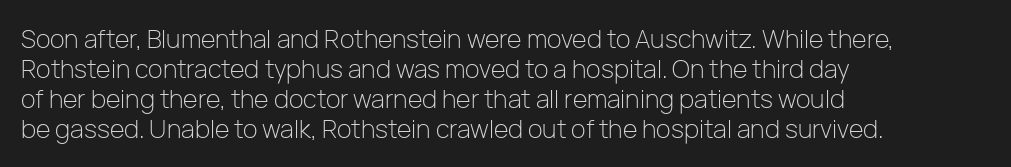
{"italic": "no", "bold": "no", "underline": "no", "align": "left", "line_spacing_ratio": 1.2, "letter_spacing": "normal", "letter_spacing_em": 0.0, "glyph_px": 25}
